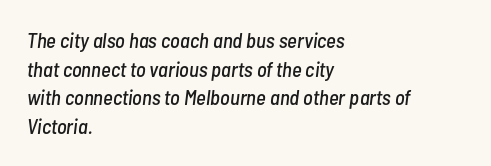
Observe the lean: these are italic letterforms. Reading down the block, your eye returns to a fixed left position each line. Just letters on the line, the space beneath them empty. The face used here is rendered with its standard letterfit.
